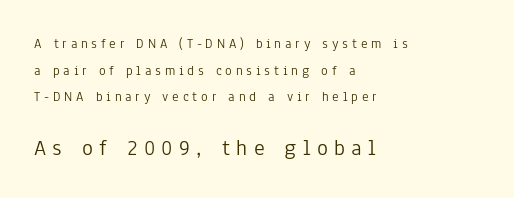
The image shows 23 px text type, upright; set left-aligned, loose line spacing (1.9x), unusually wide letter spacing (+0.27 em), not underlined; the second (bottom) block is 1.64x larger.
